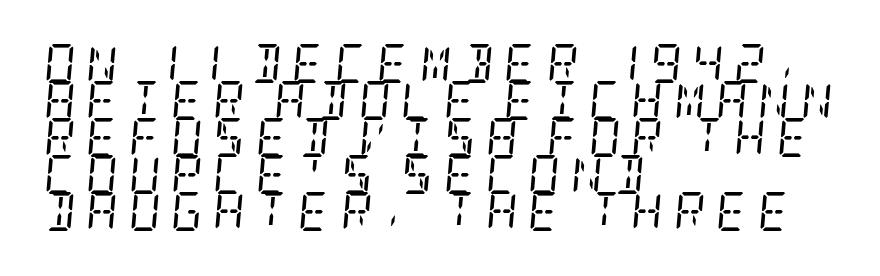
The image shows 39 px regular-weight, condensed serif type, italic (leaning right); set left-aligned, tight line spacing (0.95x), unusually wide letter spacing (+0.27 em), not underlined; low stroke contrast and a large x-height.
